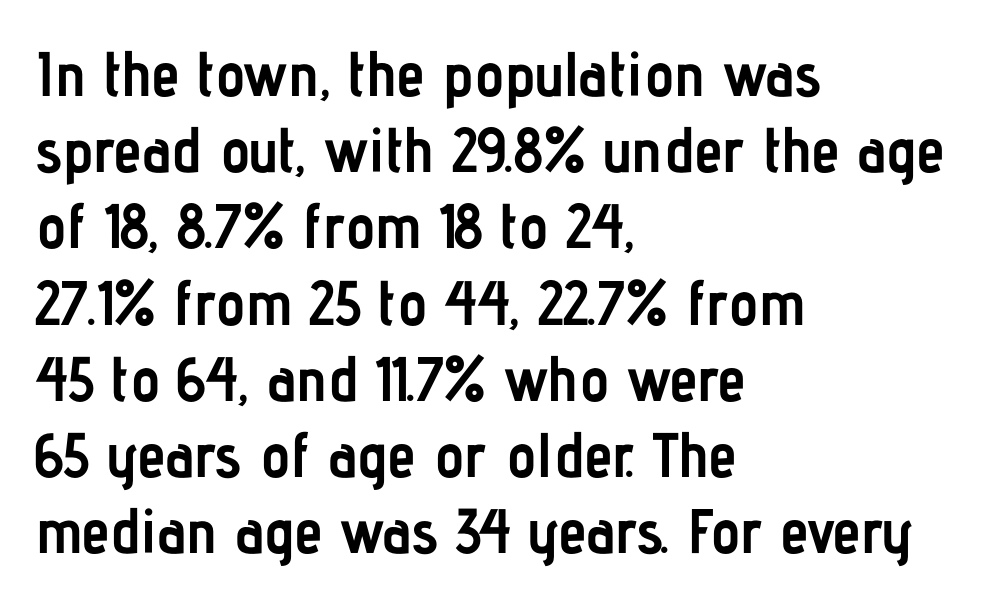
{"serif": "no", "italic": "no", "bold": "yes", "weight": "semibold", "width": "condensed", "stroke_contrast": "low", "x_height": "medium", "monospaced": "no", "underline": "no", "align": "left", "line_spacing_ratio": 1.21, "letter_spacing": "normal", "letter_spacing_em": 0.0, "glyph_px": 63}
